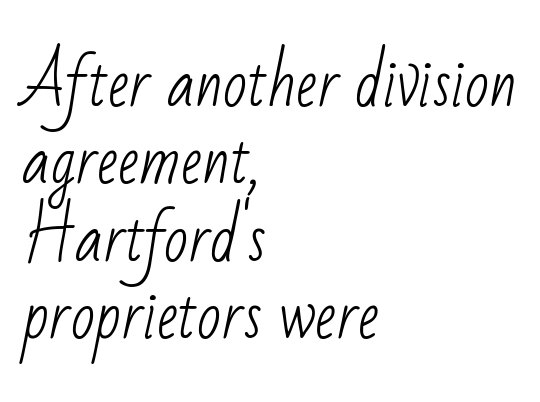
Q: Is the text bold? A: No.
Q: Is the typeface a serif or a sans-serif typeface? A: Sans-serif.
Q: Is the text underlined? A: No.
Q: How is the paragraph aligned? A: Left-aligned.
Q: Is the spacing between letters normal or unusually wide? A: Normal.
Q: Width (condensed, normal, or wide)? A: Condensed.
Q: Stroke contrast? A: Low.
Q: x-height? A: Small.
Q: Monospaced? A: No.
